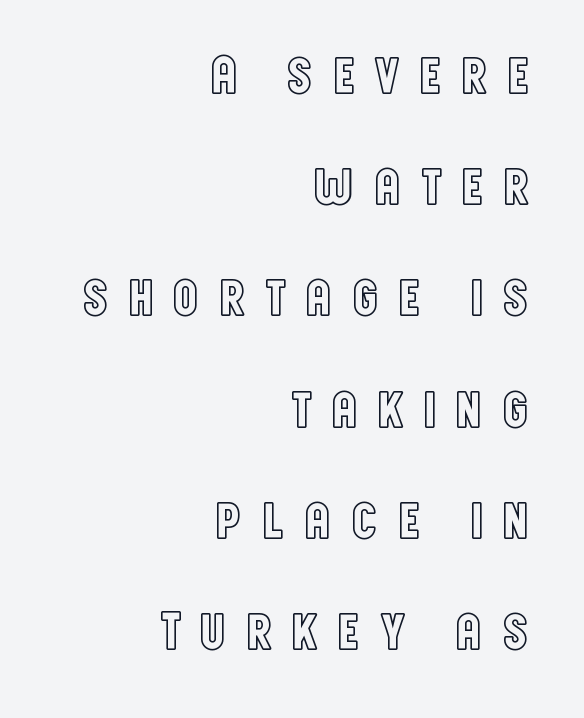
Every character sits straight up, as roman type does. All the whitespace from short lines collects on the left. Is there much room between lines? Yes — plenty of vertical air separates them. The glyphs are unaccompanied by any horizontal stroke below them. The line texture is sparse and dotted thanks to wide tracking. Looks like regular typesetting: each glyph gets only the width it needs.
